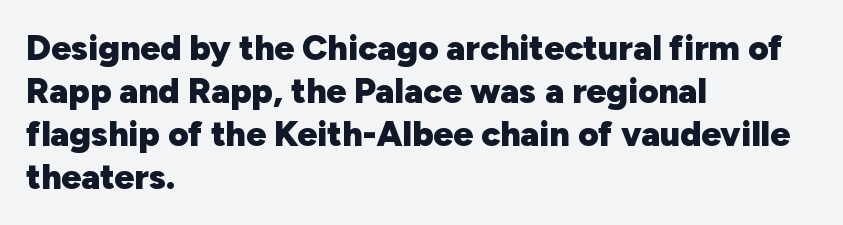
The image shows 35 px heavy sans-serif type, upright; set left-aligned, line spacing 1.23x, normal letter spacing, not underlined; low stroke contrast and a medium x-height.
